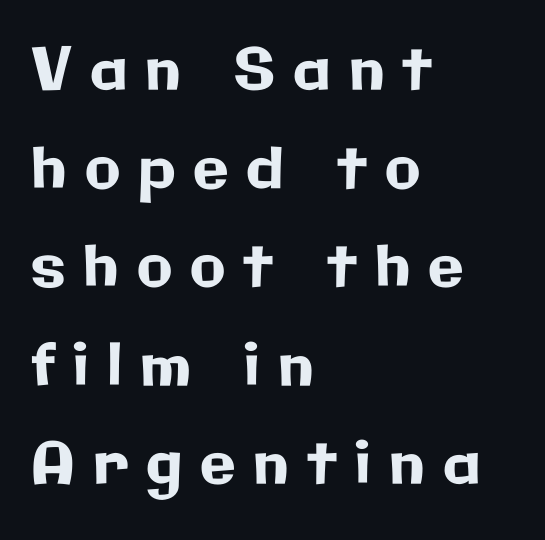
What's the leading like? Ordinary, nothing unusual. Notice how the passage keeps a crisp vertical edge on the left only. Font category for this specimen: sans-serif. Upright lettering throughout.
